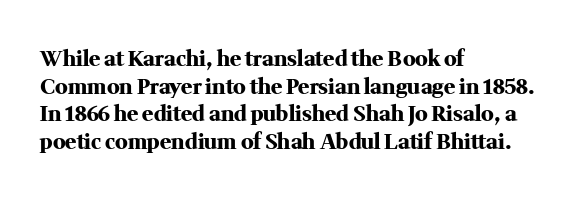
The image shows 21 px bold type, upright; set left-aligned, normal line spacing (1.31x), normal letter spacing, not underlined.
